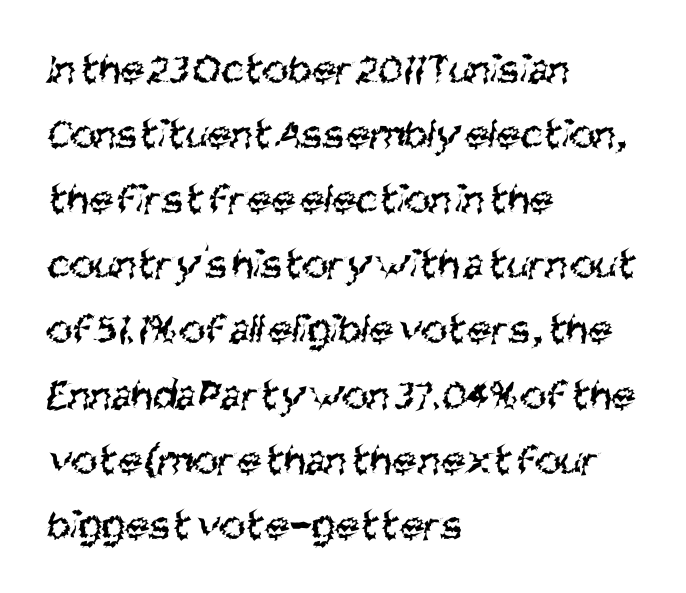
Whoever set this chose a conventional vertical rhythm. The rendering anchors every line to the left-hand side. The gap between lines stays unmarked. These lines are rendered in a variable-pitch font. Nothing sits at the stroke ends, so this counts as sans-serif. Glyph-to-glyph distance matches everyday printed text.
